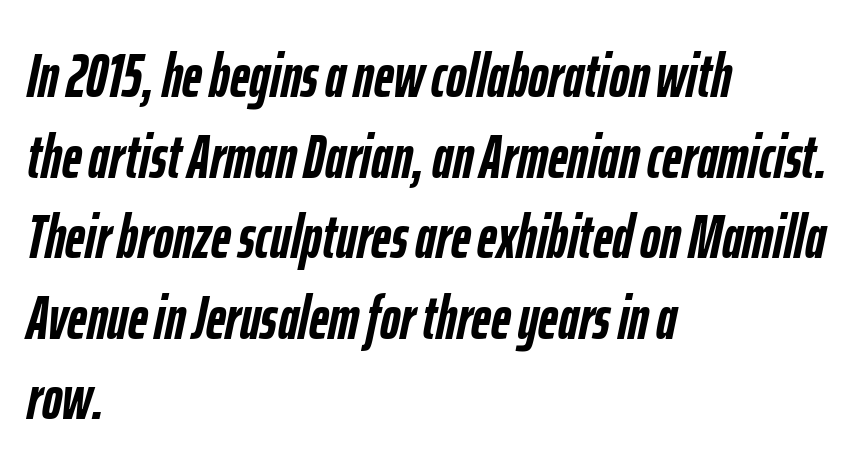
The image shows 61 px semibold, condensed type, italic (leaning right); set left-aligned, normal line spacing (1.32x), normal letter spacing, not underlined; low stroke contrast and a medium x-height.
